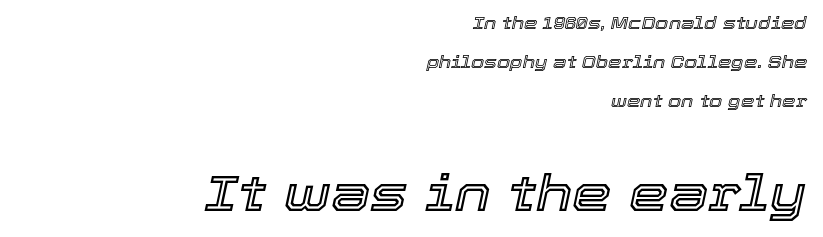
{"italic": "yes", "lean": "right", "slant_degrees": 12, "width": "normal", "x_height": "medium", "monospaced": "no", "underline": "no", "align": "right", "line_spacing": "loose", "line_spacing_ratio": 2.29, "letter_spacing": "normal", "letter_spacing_em": 0.0, "larger_block": "second", "size_ratio": 2.94, "glyph_px": 50}
